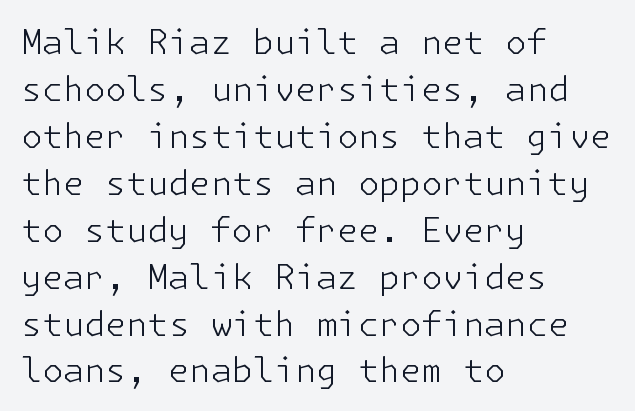
{"serif": "no", "italic": "no", "bold": "no", "weight": "light", "width": "normal", "stroke_contrast": "low", "x_height": "medium", "underline": "no", "align": "left", "line_spacing": "normal", "line_spacing_ratio": 1.38, "letter_spacing": "normal", "letter_spacing_em": 0.0, "glyph_px": 34}
